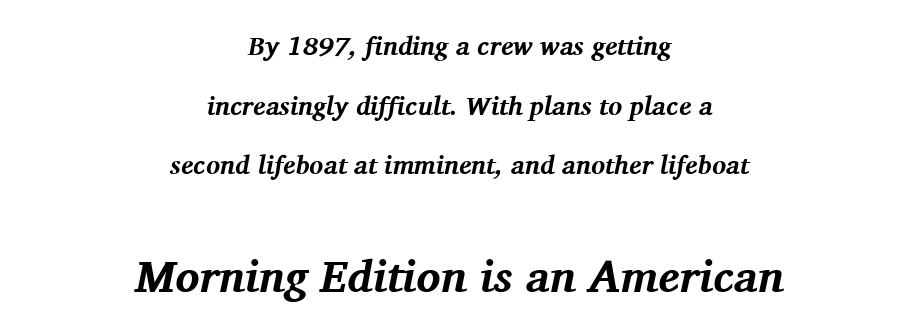
Larger block? The one below; the one above is distinctly smaller. Quick note: underline off. What stands out about the letter spacing? Nothing — it is the standard amount. Note the varied advance widths — an 'i' is clearly narrower than an 'm'. The rendering uses a large line-height, opening up the rows.
